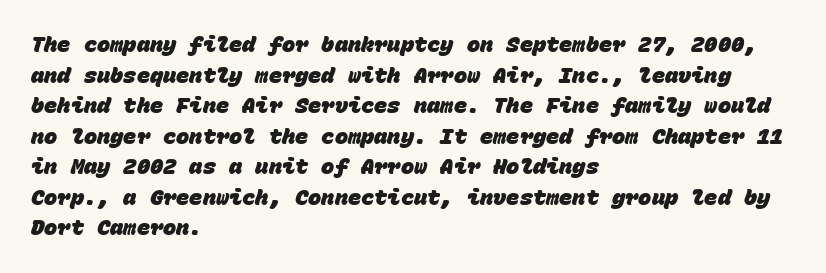
Q: Is the text bold? A: Yes.
Q: Is the text underlined? A: No.
Q: How is the paragraph aligned? A: Left-aligned.
Q: Is the spacing between letters normal or unusually wide? A: Normal.
Q: Is the spacing between lines tight, normal or loose? A: Normal.
